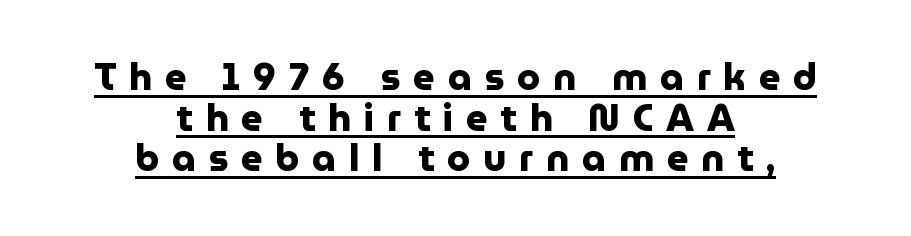
{"serif": "no", "italic": "no", "bold": "yes", "weight": "heavy", "width": "normal", "stroke_contrast": "low", "x_height": "medium", "monospaced": "no", "underline": "yes", "align": "center", "line_spacing": "tight", "line_spacing_ratio": 1.1, "letter_spacing": "wide", "letter_spacing_em": 0.35, "glyph_px": 37}
